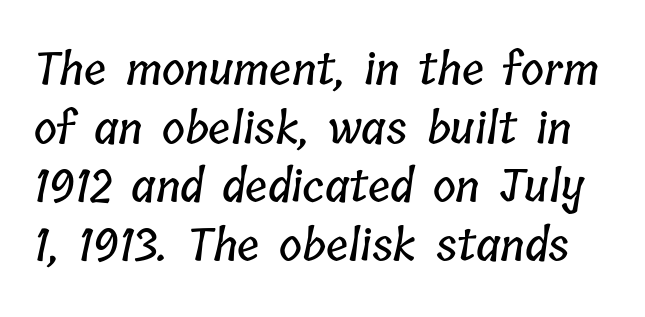
Q: Is the text underlined? A: No.
Q: Is the spacing between letters normal or unusually wide? A: Normal.
Q: Is the spacing between lines tight, normal or loose? A: Normal.
Q: Width (condensed, normal, or wide)? A: Condensed.
Q: Stroke contrast? A: Low.
Q: x-height? A: Medium.
Q: Monospaced? A: No.
